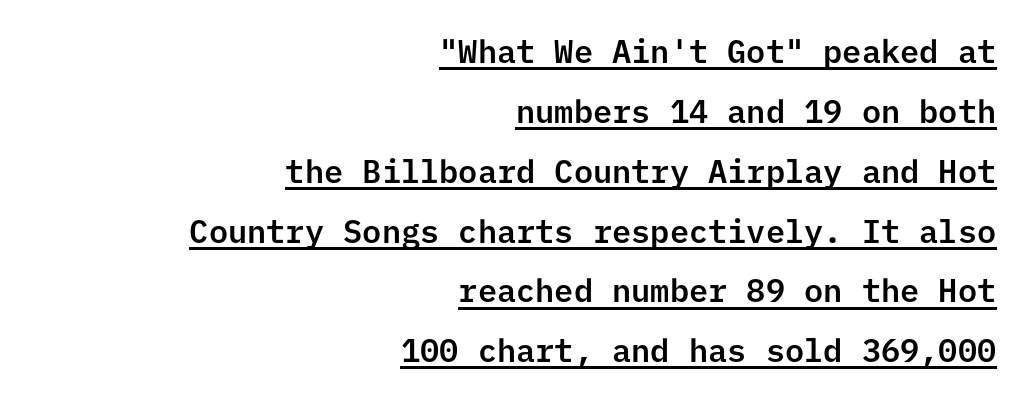
{"serif": "no", "italic": "no", "width": "normal", "stroke_contrast": "low", "x_height": "medium", "underline": "yes", "align": "right", "line_spacing_ratio": 1.87, "letter_spacing": "normal", "letter_spacing_em": 0.0, "glyph_px": 32}
